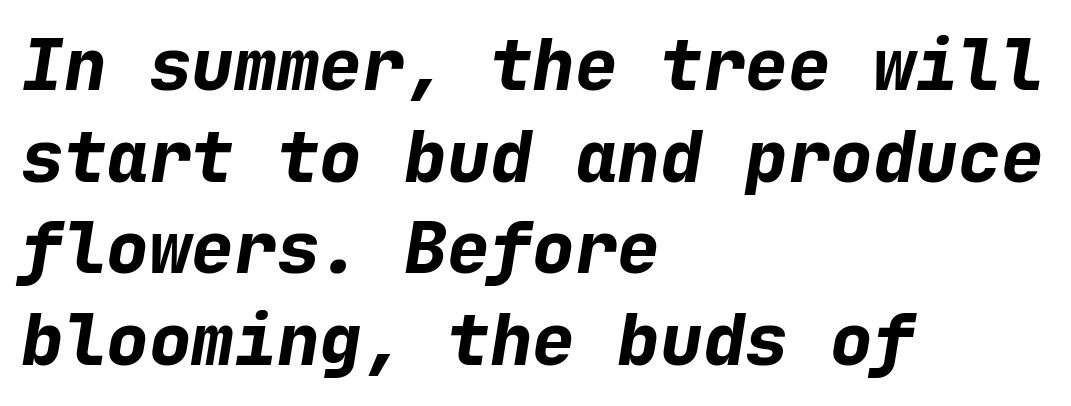
Q: Is the text bold? A: Yes.
Q: Is the text italic (slanted)? A: Yes, it leans right by about 9 degrees.
Q: Is the text underlined? A: No.
Q: How is the paragraph aligned? A: Left-aligned.
Q: Is the spacing between letters normal or unusually wide? A: Normal.
Q: Is the spacing between lines tight, normal or loose? A: Normal.
Q: Width (condensed, normal, or wide)? A: Normal.
Q: Stroke contrast? A: Low.
Q: x-height? A: Medium.
Q: Monospaced? A: Yes.
